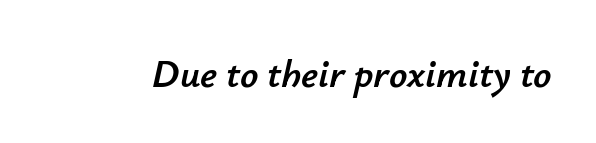
{"italic": "yes", "lean": "right", "slant_degrees": 12, "width": "normal", "stroke_contrast": "low", "x_height": "small", "monospaced": "no", "underline": "no", "letter_spacing": "normal", "letter_spacing_em": 0.0, "glyph_px": 40}
